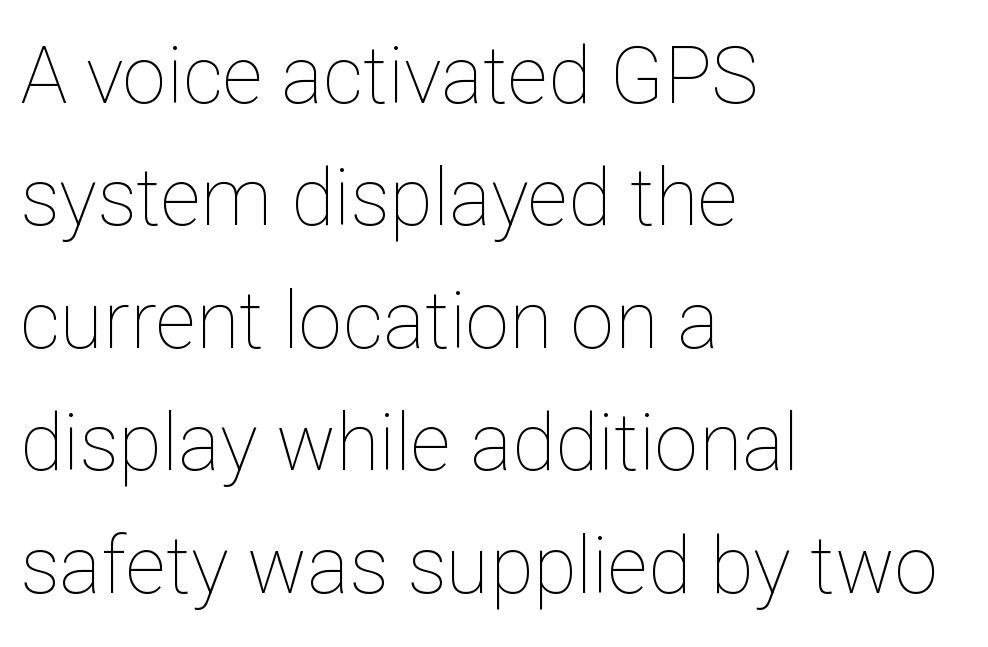
Q: Is the text bold? A: No.
Q: Is the text italic (slanted)? A: No, it is upright.
Q: Is the text underlined? A: No.
Q: How is the paragraph aligned? A: Left-aligned.
Q: Is the spacing between letters normal or unusually wide? A: Normal.
Q: Is the spacing between lines tight, normal or loose? A: Normal.
Q: Width (condensed, normal, or wide)? A: Normal.
Q: Stroke contrast? A: Low.
Q: x-height? A: Medium.
Q: Monospaced? A: No.
